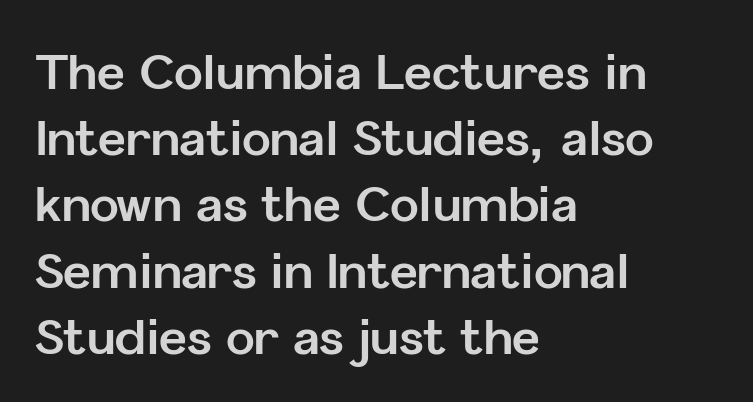
Here the designer chose a conventional face with non-uniform glyph widths. Inter-character spacing is left at the font's built-in metrics. The gap between lines stays unmarked. The rendering uses a bold face; every stroke is thick and dark.
